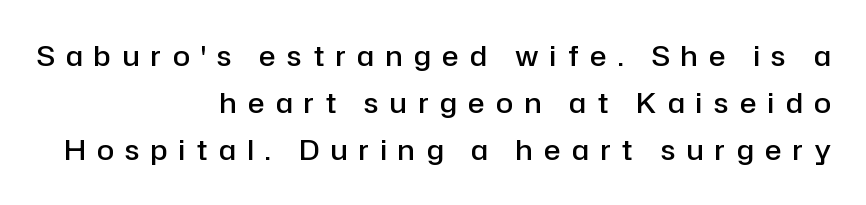
Does the leading feel generous? No, just average. Underlining? Definitely not there. This sample is right-justified, so line beginnings fall wherever the words allow. Are there feet on the stems? There aren't — it's a sans. These lines are rendered in a variable-pitch font.
